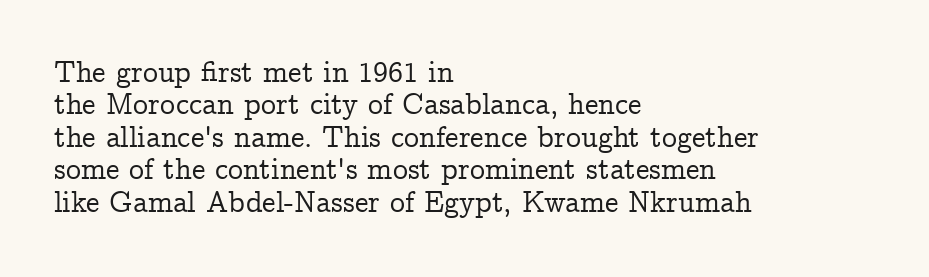
Q: Is the text italic (slanted)? A: No, it is upright.
Q: Is the typeface a serif or a sans-serif typeface? A: Serif.
Q: Is the text underlined? A: No.
Q: How is the paragraph aligned? A: Left-aligned.
Q: Is the spacing between letters normal or unusually wide? A: Normal.
Q: Is the spacing between lines tight, normal or loose? A: Tight.
Q: Width (condensed, normal, or wide)? A: Normal.
Q: Stroke contrast? A: Low.
Q: x-height? A: Medium.
Q: Monospaced? A: No.
